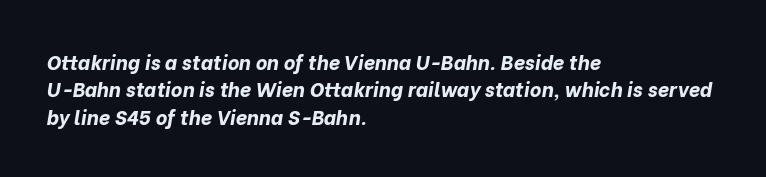
Notice how the passage keeps a crisp vertical edge on the left only. Is the type bold? Yes — the strokes are clearly thick and heavy. The space directly below the letters is spotless. This block has exactly the height ordinary leading produces. The font's italic variant was chosen for this text.
